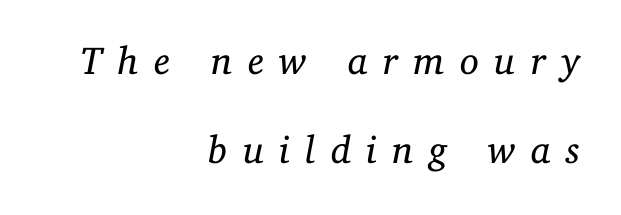
{"serif": "yes", "italic": "yes", "lean": "right", "slant_degrees": 11, "bold": "no", "weight": "regular", "width": "normal", "stroke_contrast": "low", "x_height": "medium", "monospaced": "no", "underline": "no", "align": "right", "line_spacing": "loose", "line_spacing_ratio": 2.29, "letter_spacing": "wide", "letter_spacing_em": 0.38, "glyph_px": 39}
